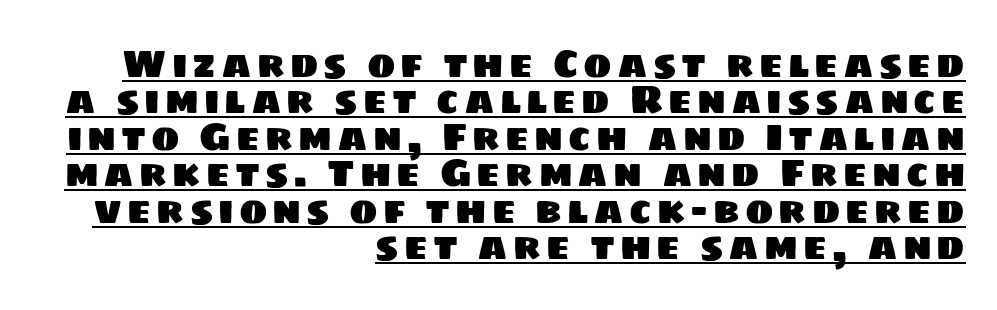
{"serif": "no", "width": "normal", "stroke_contrast": "low", "x_height": "large", "monospaced": "no", "underline": "yes", "align": "right", "line_spacing": "tight", "line_spacing_ratio": 0.96, "glyph_px": 38}
